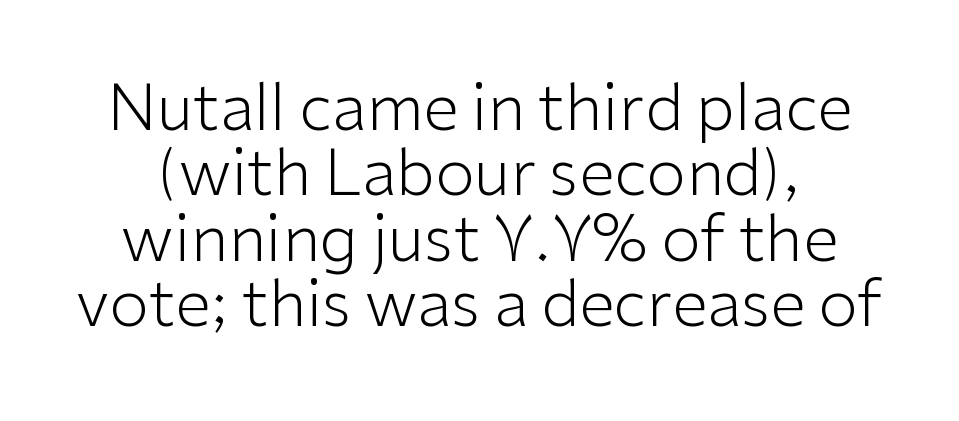
Q: Is the text bold? A: No.
Q: Is the text italic (slanted)? A: No, it is upright.
Q: Is the typeface a serif or a sans-serif typeface? A: Sans-serif.
Q: Is the text underlined? A: No.
Q: How is the paragraph aligned? A: Centered.
Q: Is the spacing between letters normal or unusually wide? A: Normal.
Q: Is the spacing between lines tight, normal or loose? A: Tight.
Q: Width (condensed, normal, or wide)? A: Normal.
Q: Stroke contrast? A: Low.
Q: x-height? A: Medium.
Q: Monospaced? A: No.
